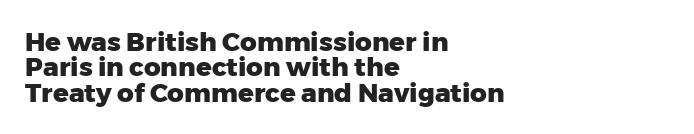
{"italic": "no", "bold": "yes", "underline": "no", "align": "left", "line_spacing": "tight", "line_spacing_ratio": 0.98, "letter_spacing": "normal", "letter_spacing_em": 0.0, "glyph_px": 26}
